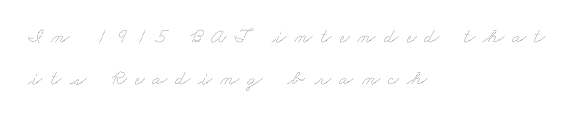
The image shows 21 px text type; set left-aligned, loose line spacing (2.01x), unusually wide letter spacing (+0.39 em), not underlined.
